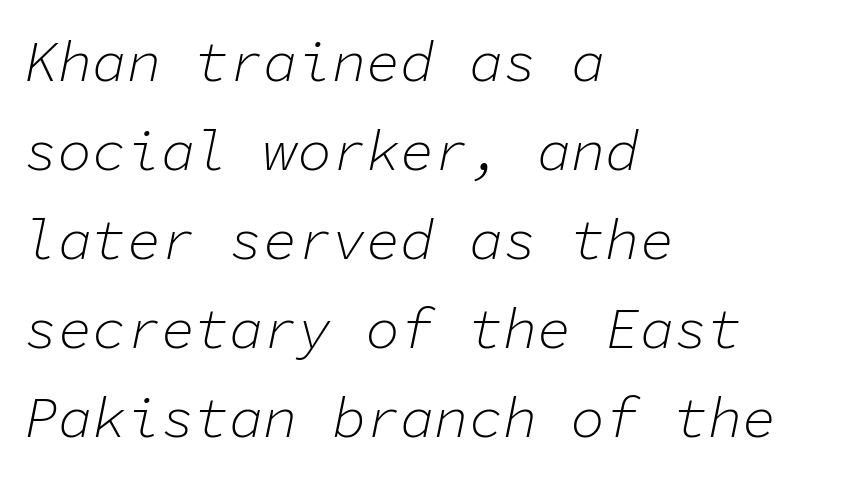
Q: Is the text bold? A: No.
Q: Is the text italic (slanted)? A: Yes, it leans right by about 11 degrees.
Q: Is the text underlined? A: No.
Q: How is the paragraph aligned? A: Left-aligned.
Q: Is the spacing between letters normal or unusually wide? A: Normal.
Q: Is the spacing between lines tight, normal or loose? A: Normal.
Q: Width (condensed, normal, or wide)? A: Normal.
Q: Stroke contrast? A: Low.
Q: x-height? A: Medium.
Q: Monospaced? A: Yes.
